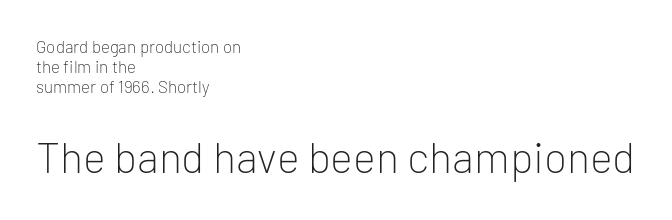
The image shows 43 px light sans-serif type, upright; set left-aligned, line spacing 1.17x, normal letter spacing, not underlined; the second (bottom) block is 2.53x larger; low stroke contrast and a medium x-height.
